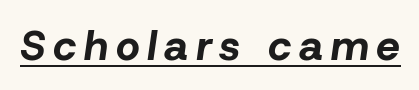
The image shows 42 px bold type, italic (leaning right); set underlined; low stroke contrast and a medium x-height.
